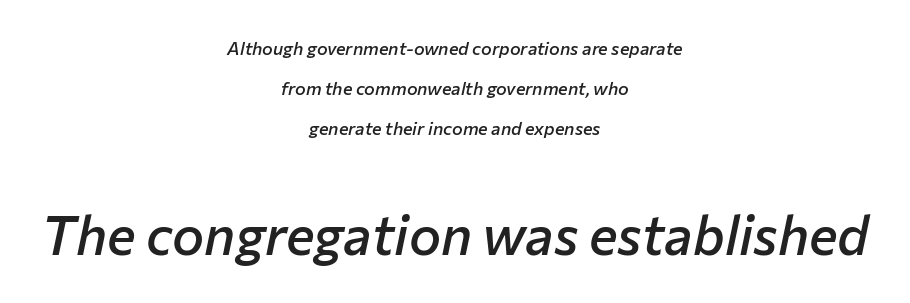
Compared with ordinary roman type, these characters are visibly tilted. Between one letter and the next there's only the usual sliver of space. Typesetter's note: demi weight, one step under bold. Interline gaps are noticeably wide in this sample. The paragraph has two soft edges and a firm central axis.
